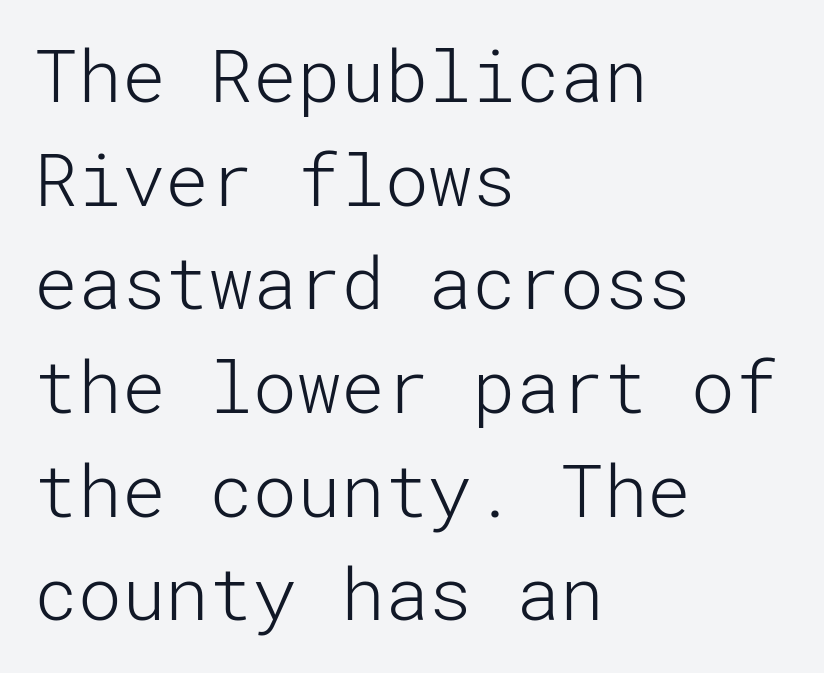
{"serif": "no", "italic": "no", "bold": "no", "weight": "light", "width": "normal", "stroke_contrast": "low", "x_height": "medium", "underline": "no", "align": "left", "line_spacing": "normal", "line_spacing_ratio": 1.42, "letter_spacing": "normal", "letter_spacing_em": 0.0, "glyph_px": 73}
